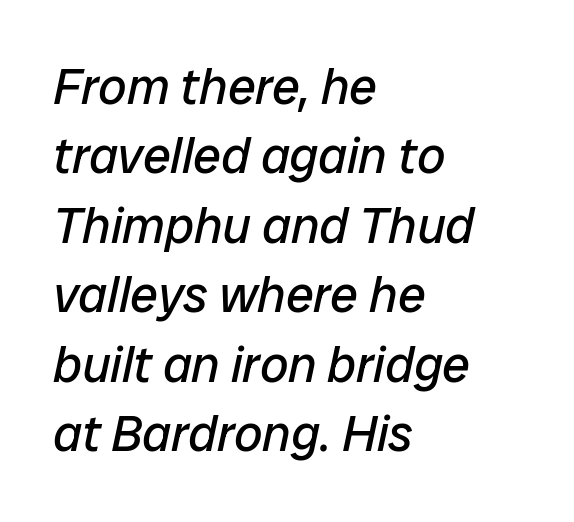
Honestly, the row spacing looks completely unremarkable. Do the characters align in a grid? No, the font is proportional. The text carries the slant typical of an italic or oblique font. The string is rendered with underlining switched off.
